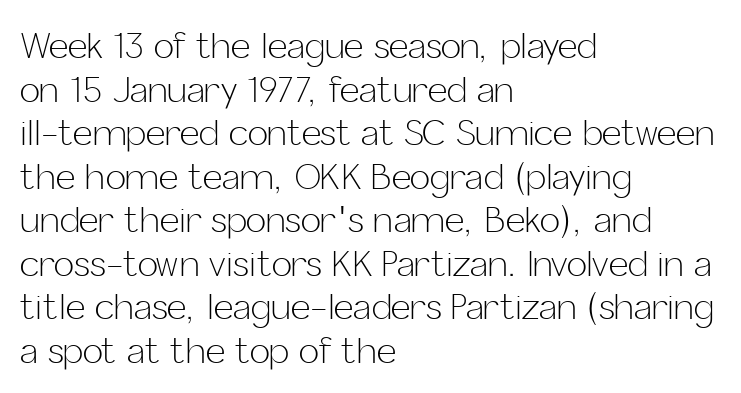
{"serif": "no", "italic": "no", "bold": "no", "weight": "light", "width": "normal", "stroke_contrast": "low", "x_height": "medium", "monospaced": "no", "underline": "no", "align": "left", "line_spacing": "normal", "line_spacing_ratio": 1.28, "letter_spacing": "normal", "letter_spacing_em": 0.0, "glyph_px": 34}
